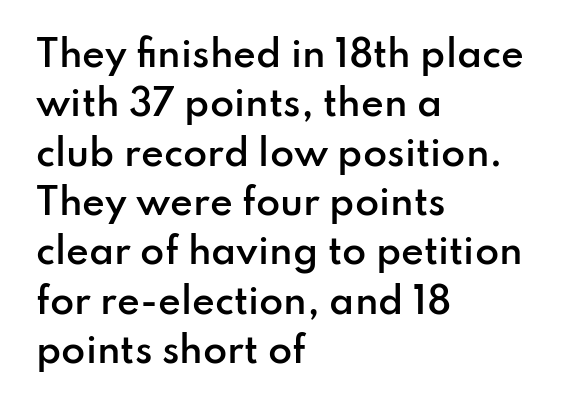
Stems and bowls a touch heavier than normal — semibold. The gap between lines stays unmarked. The ragged edge is on the right, which tells us the setting is flush left. One glance says typical: line gaps are just what's usual. This sample uses an upright cut, with every glyph sitting square on the baseline.
